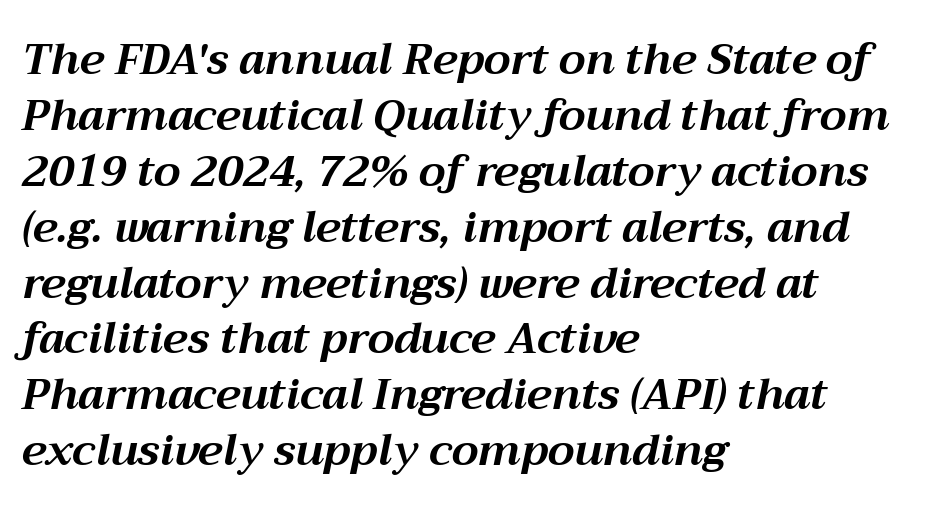
Q: Is the text bold? A: Yes.
Q: Is the text italic (slanted)? A: Yes, it leans right by about 12 degrees.
Q: Is the text underlined? A: No.
Q: How is the paragraph aligned? A: Left-aligned.
Q: Is the spacing between letters normal or unusually wide? A: Normal.
Q: Is the spacing between lines tight, normal or loose? A: Normal.
Q: Width (condensed, normal, or wide)? A: Normal.
Q: Stroke contrast? A: Medium.
Q: x-height? A: Medium.
Q: Monospaced? A: No.
